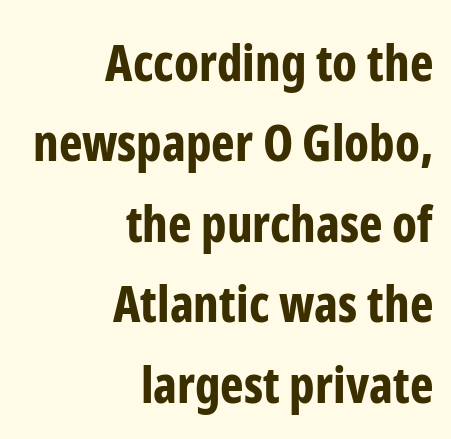
Q: Is the text bold? A: Yes.
Q: Is the text italic (slanted)? A: No, it is upright.
Q: Is the typeface a serif or a sans-serif typeface? A: Sans-serif.
Q: Is the text underlined? A: No.
Q: How is the paragraph aligned? A: Right-aligned.
Q: Is the spacing between letters normal or unusually wide? A: Normal.
Q: Is the spacing between lines tight, normal or loose? A: Normal.
Q: Width (condensed, normal, or wide)? A: Condensed.
Q: Stroke contrast? A: Low.
Q: x-height? A: Medium.
Q: Monospaced? A: No.
